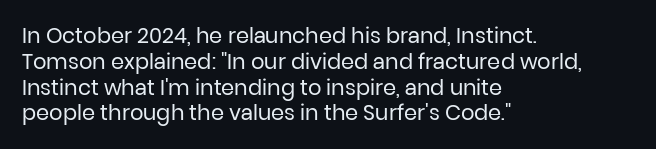
{"italic": "no", "bold": "no", "underline": "no", "align": "left", "line_spacing_ratio": 1.23, "letter_spacing": "normal", "letter_spacing_em": 0.0, "glyph_px": 21}
